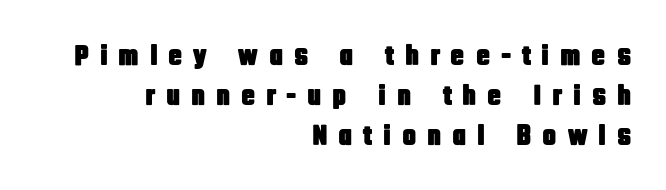
The image shows 29 px condensed sans-serif type, upright; set right-aligned, normal line spacing (1.38x), unusually wide letter spacing (+0.37 em), not underlined; low stroke contrast and a large x-height.
